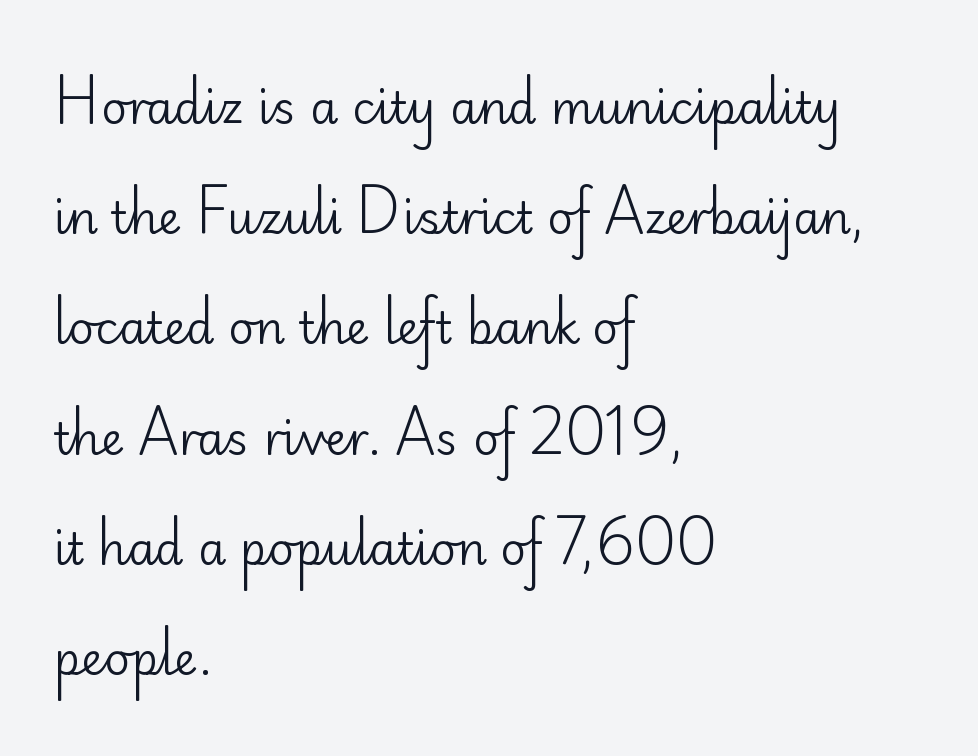
The image shows 45 px regular-weight sans-serif type, upright; set left-aligned, loose line spacing (2.45x), normal letter spacing, not underlined; low stroke contrast and a small x-height.
